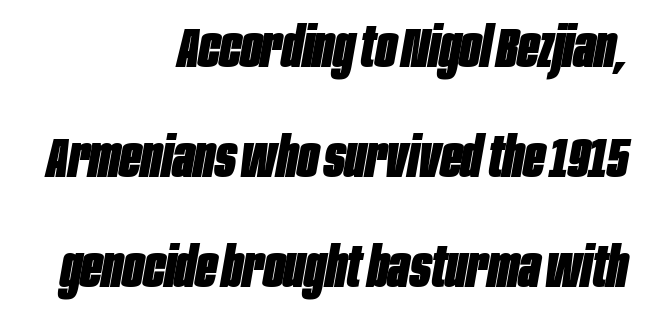
Each letter keeps its own natural width here, so spacing adapts to shape. If you measured baseline to baseline, you'd find a long distance. Line endings align vertically; line beginnings do not. The letters are slanted; this is an italic face. Stroke thickness is high; the sample reads as a true bold. The foot of each line stays bare and open.
